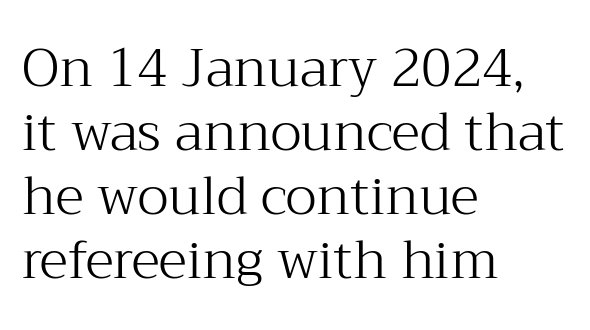
The image shows 53 px light serif type, upright; set left-aligned, line spacing 1.21x, normal letter spacing, not underlined; medium stroke contrast and a medium x-height.
